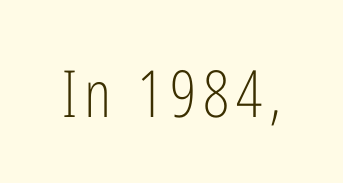
The image shows 65 px light, condensed sans-serif type, upright; set not underlined; low stroke contrast and a medium x-height.
